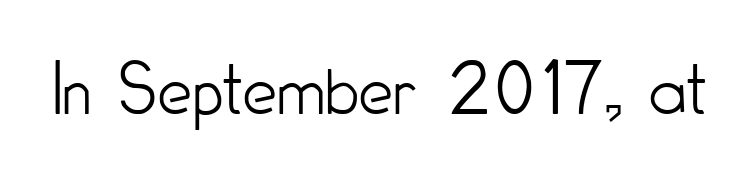
When letters stand straight like this, we call the style roman or upright. Regarding serifs, this sample does without them. Standard letterfit; no display-style spreading of the glyphs. Honestly, there is no underline to notice here at all. Heaviness? Minimal to ordinary, like unemphasized prose. The face used here is proportionally spaced, like ordinary book or web type.
